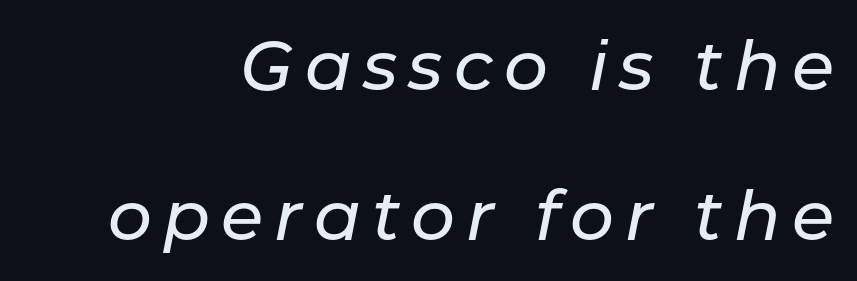
{"italic": "yes", "lean": "right", "slant_degrees": 11, "width": "normal", "stroke_contrast": "low", "x_height": "medium", "monospaced": "no", "underline": "no", "align": "right", "line_spacing": "loose", "line_spacing_ratio": 2.17, "glyph_px": 69}
